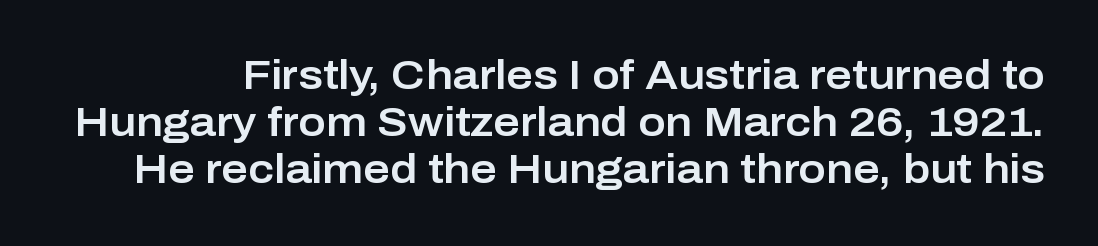
Q: Is the text italic (slanted)? A: No, it is upright.
Q: Is the typeface a serif or a sans-serif typeface? A: Sans-serif.
Q: Is the text underlined? A: No.
Q: Is the spacing between letters normal or unusually wide? A: Normal.
Q: Is the spacing between lines tight, normal or loose? A: Tight.
Q: Width (condensed, normal, or wide)? A: Normal.
Q: Stroke contrast? A: Low.
Q: x-height? A: Medium.
Q: Monospaced? A: No.
